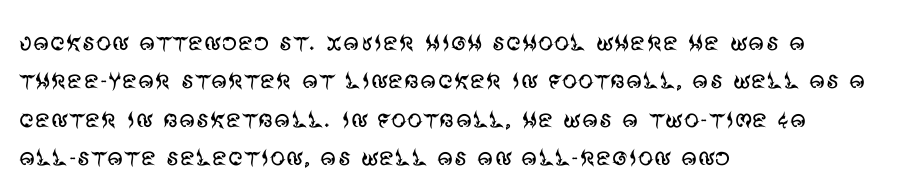
The lines in this sample share a left origin and differ only in where they stop. The typesetting does not lean heavy: it is not bold. Nobody touched the tracking dial on this one. This sample has the flowing, uneven cadence of proportional lettering.
